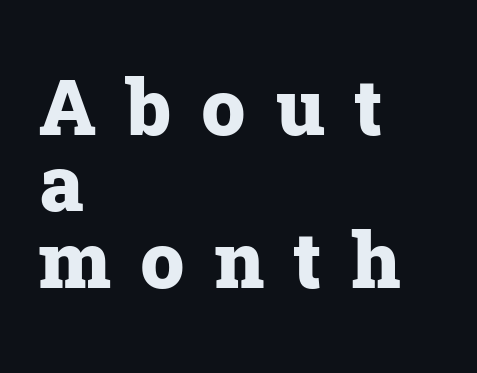
The image shows 78 px heavy serif type, upright; set left-aligned, tight line spacing (0.98x), unusually wide letter spacing (+0.38 em), not underlined; low stroke contrast and a medium x-height.
